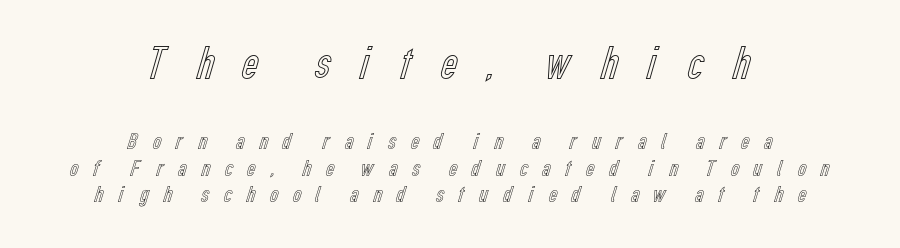
{"width": "condensed", "x_height": "medium", "monospaced": "no", "underline": "no", "align": "center", "line_spacing": "tight", "line_spacing_ratio": 1.1, "letter_spacing": "wide", "letter_spacing_em": 0.5, "larger_block": "first", "size_ratio": 1.96, "glyph_px": 47}
